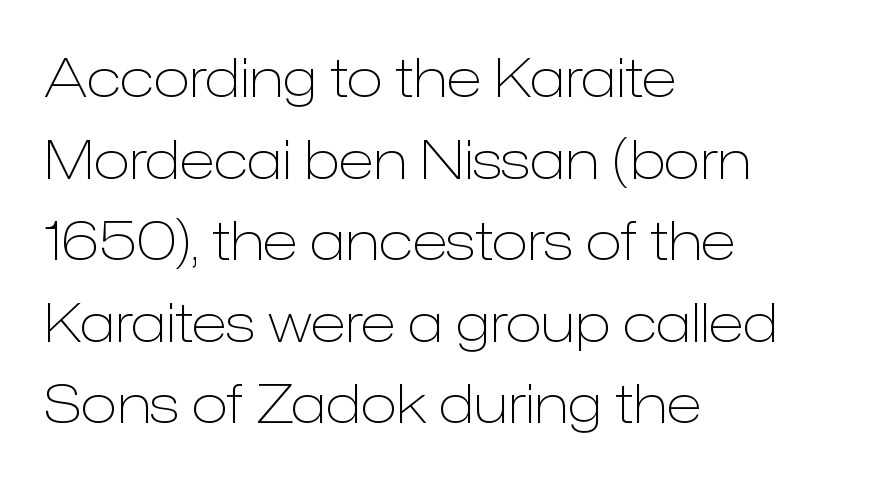
Stroke thickness stays within the range of a standard reading face or lighter. If you measured baseline to baseline, you'd find a middling distance. The glyphs in this specimen are sans serif. Default kerning and tracking; the words read as compact shapes. When letters stand straight like this, we call the style roman or upright.
